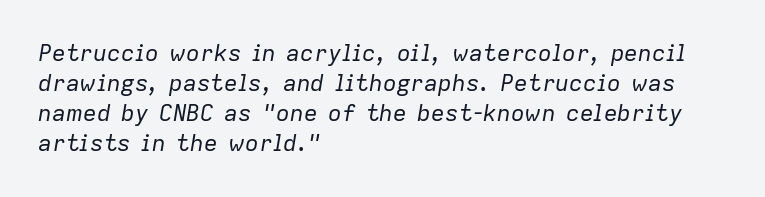
The image shows 23 px text type, italic (leaning right); set left-aligned, normal line spacing (1.31x), normal letter spacing, not underlined.
